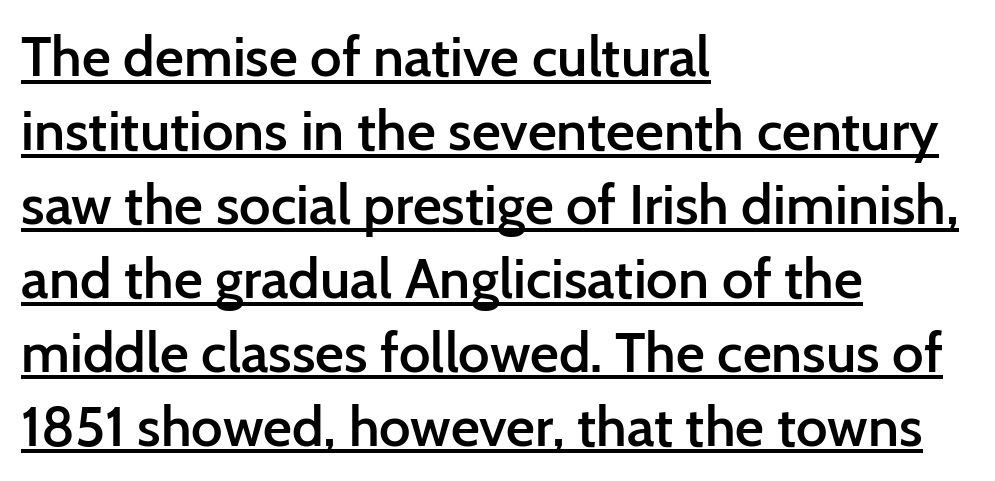
The rag falls on the right side of this text block. Students, observe the line beneath the letters — that is underlining. Upright lettering throughout. Regular leading. Looks like regular typesetting: each glyph gets only the width it needs.
